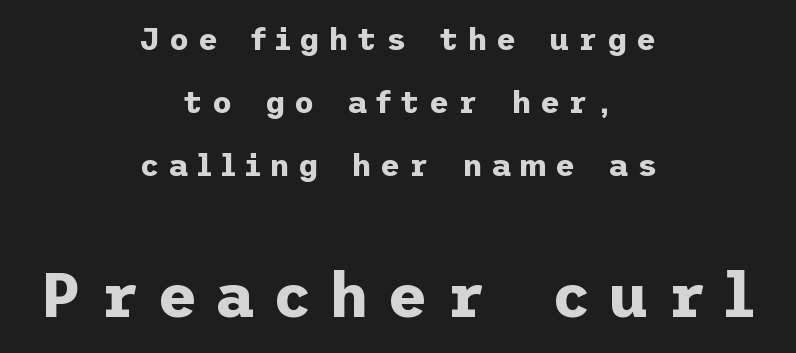
Plenty of ink on the page — the face is bold. Which margin do the lines hug? Neither — every line sits in the middle. Ordinary non-slanted type is in use. Look at the glyph heights: the lower group is clearly the bigger setting.
